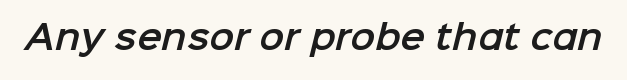
{"serif": "no", "width": "normal", "stroke_contrast": "low", "x_height": "medium", "monospaced": "no", "underline": "no", "letter_spacing": "normal", "letter_spacing_em": 0.0, "glyph_px": 33}
